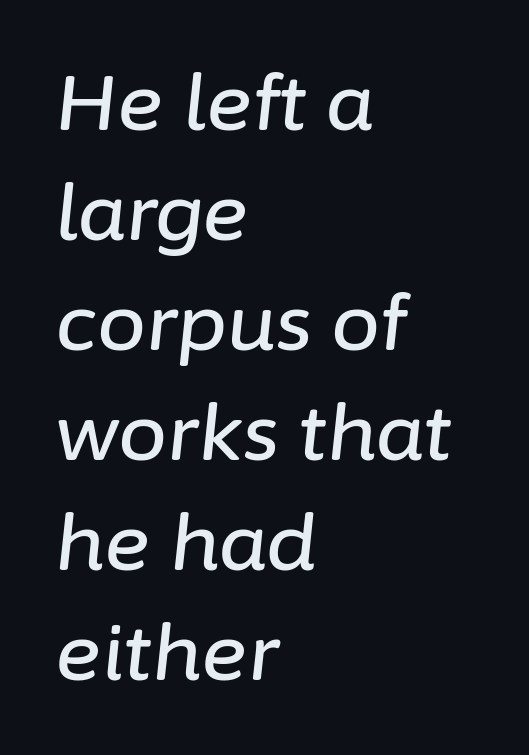
Q: Is the text italic (slanted)? A: Yes, it leans right by about 6 degrees.
Q: Is the text underlined? A: No.
Q: How is the paragraph aligned? A: Left-aligned.
Q: Is the spacing between letters normal or unusually wide? A: Normal.
Q: Is the spacing between lines tight, normal or loose? A: Normal.
Q: Width (condensed, normal, or wide)? A: Normal.
Q: Stroke contrast? A: Low.
Q: x-height? A: Medium.
Q: Monospaced? A: No.
